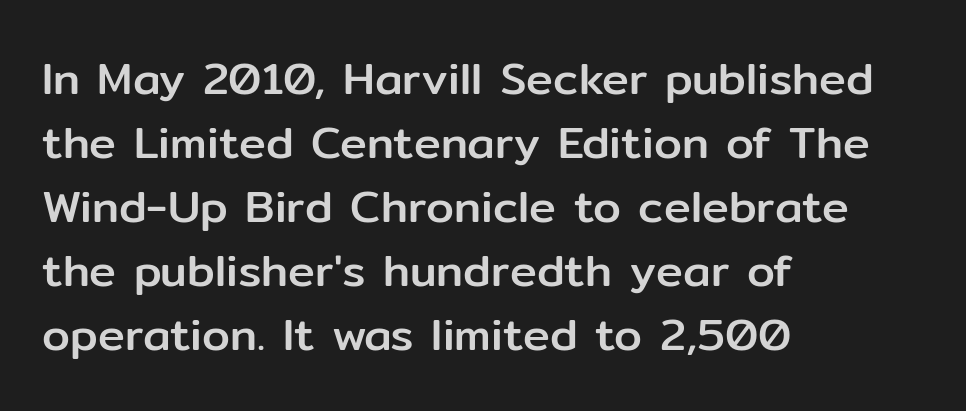
{"serif": "no", "italic": "no", "width": "normal", "stroke_contrast": "low", "x_height": "medium", "monospaced": "no", "underline": "no", "align": "left", "line_spacing": "normal", "line_spacing_ratio": 1.42, "letter_spacing": "normal", "letter_spacing_em": 0.0, "glyph_px": 45}
